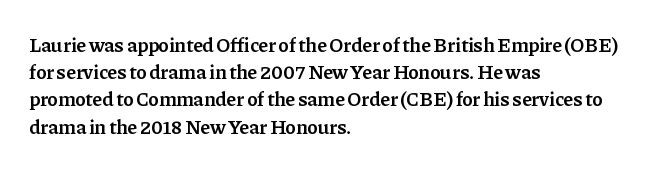
Normally led — the rows are evenly, conventionally spaced. The baseline area is clear. The passage shown is semibold, sitting just below true bold. Style check: upright.
